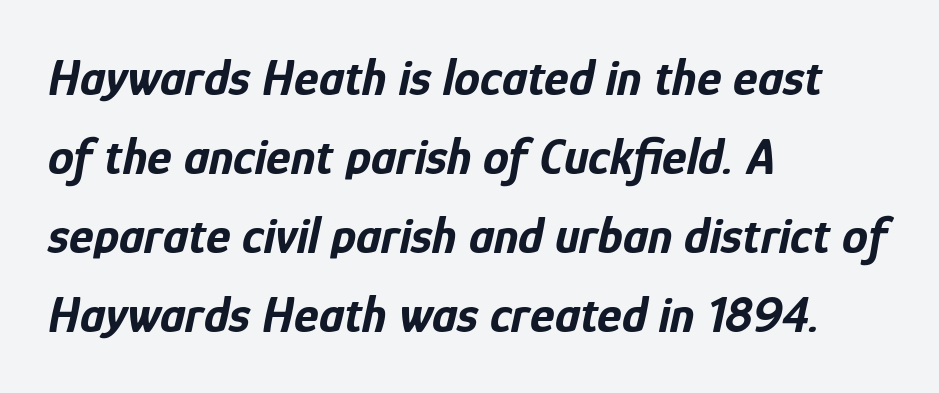
The image shows 52 px bold, condensed type, italic (leaning right); set left-aligned, normal line spacing (1.52x), normal letter spacing, not underlined; low stroke contrast and a medium x-height.
